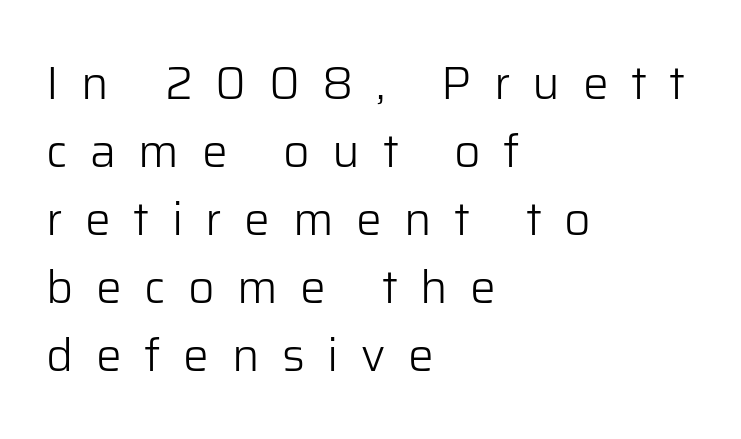
{"serif": "no", "italic": "no", "bold": "no", "weight": "light", "width": "normal", "stroke_contrast": "low", "x_height": "medium", "monospaced": "no", "underline": "no", "align": "left", "line_spacing": "normal", "line_spacing_ratio": 1.48, "letter_spacing": "wide", "letter_spacing_em": 0.49, "glyph_px": 46}
